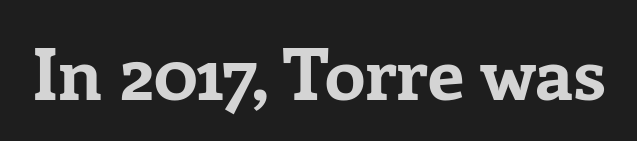
{"serif": "yes", "italic": "no", "bold": "yes", "weight": "bold", "width": "normal", "stroke_contrast": "low", "x_height": "medium", "monospaced": "no", "underline": "no", "letter_spacing": "normal", "letter_spacing_em": 0.0, "glyph_px": 73}
